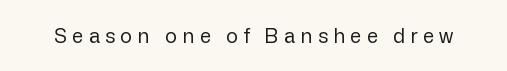
The words here are not underlined. This sample uses expanded letter spacing, leaving extra air between glyphs. The lettering stays uniformly vertical, giving the passage a roman look. The characters are drawn with everyday or finer stroke widths.
